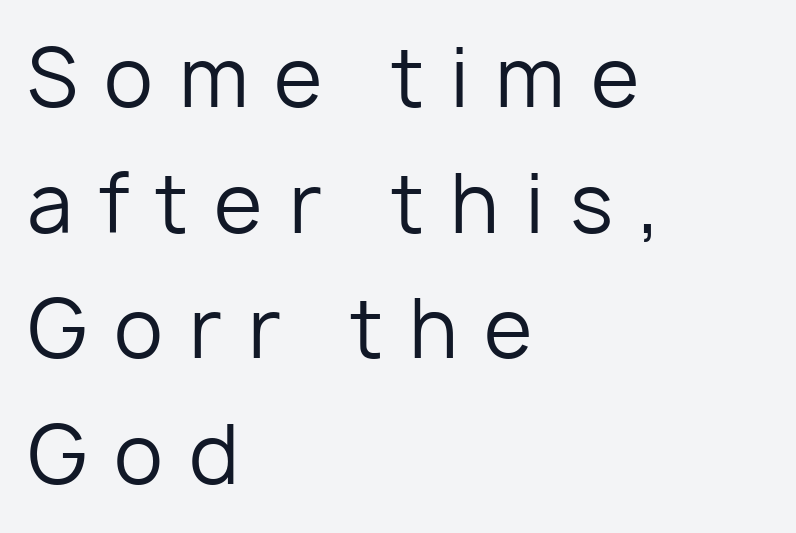
The image shows 79 px regular-weight sans-serif type, upright; set left-aligned, normal line spacing (1.59x), unusually wide letter spacing (+0.33 em), not underlined; low stroke contrast and a medium x-height.
